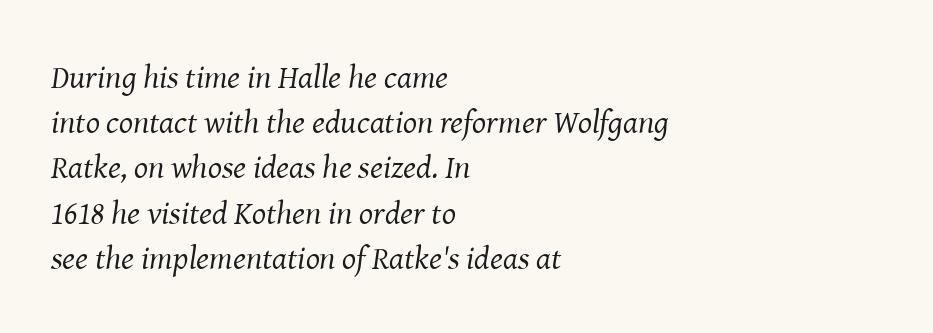
Q: Is the text bold? A: No.
Q: Is the text italic (slanted)? A: Yes, it leans right by about 8 degrees.
Q: Is the typeface a serif or a sans-serif typeface? A: Serif.
Q: Is the text underlined? A: No.
Q: How is the paragraph aligned? A: Left-aligned.
Q: Is the spacing between letters normal or unusually wide? A: Normal.
Q: Is the spacing between lines tight, normal or loose? A: Normal.
Q: Width (condensed, normal, or wide)? A: Normal.
Q: Stroke contrast? A: Medium.
Q: x-height? A: Medium.
Q: Monospaced? A: No.
